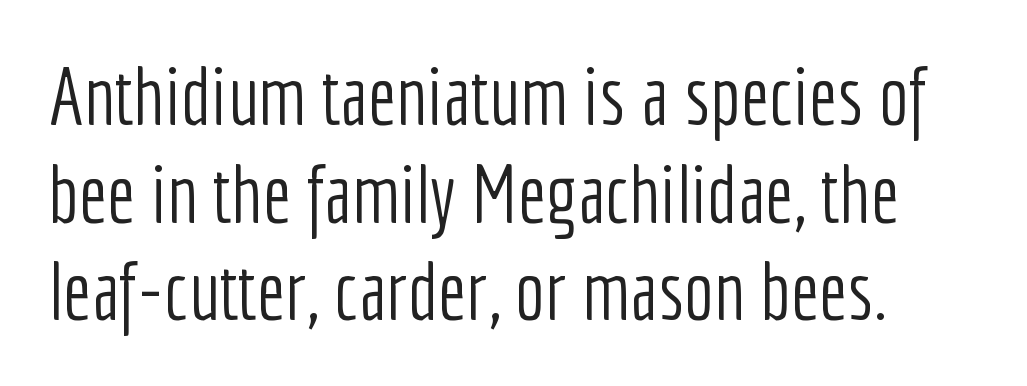
Q: Is the text bold? A: No.
Q: Is the text italic (slanted)? A: No, it is upright.
Q: Is the typeface a serif or a sans-serif typeface? A: Sans-serif.
Q: Is the text underlined? A: No.
Q: Is the spacing between letters normal or unusually wide? A: Normal.
Q: Width (condensed, normal, or wide)? A: Condensed.
Q: Stroke contrast? A: Low.
Q: x-height? A: Medium.
Q: Monospaced? A: No.
